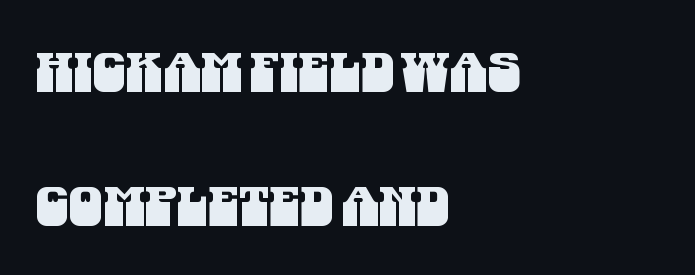
The image shows 54 px condensed sans-serif type; set left-aligned, loose line spacing (2.48x), normal letter spacing, not underlined; medium stroke contrast and a large x-height.
